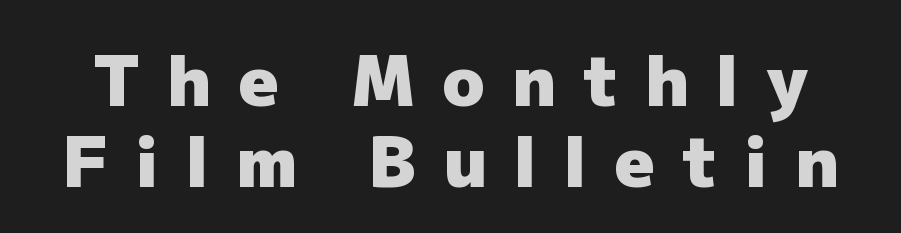
Q: Is the text bold? A: Yes.
Q: Is the text italic (slanted)? A: No, it is upright.
Q: Is the typeface a serif or a sans-serif typeface? A: Sans-serif.
Q: Is the text underlined? A: No.
Q: Is the spacing between letters normal or unusually wide? A: Unusually wide.
Q: Width (condensed, normal, or wide)? A: Normal.
Q: Stroke contrast? A: Low.
Q: x-height? A: Medium.
Q: Monospaced? A: No.
